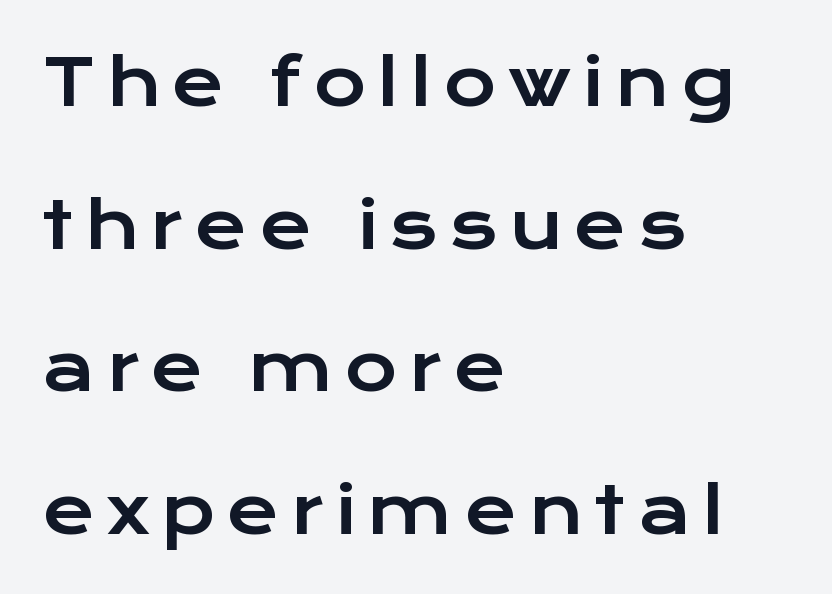
Check the space under the baseline: it is left empty. What kind of face is this? One without serifs — a sans. Spacing verdict: proportional, widths tailored to each character. These lines stack with their left ends in a neat column. If you measured baseline to baseline, you'd find a long distance.
